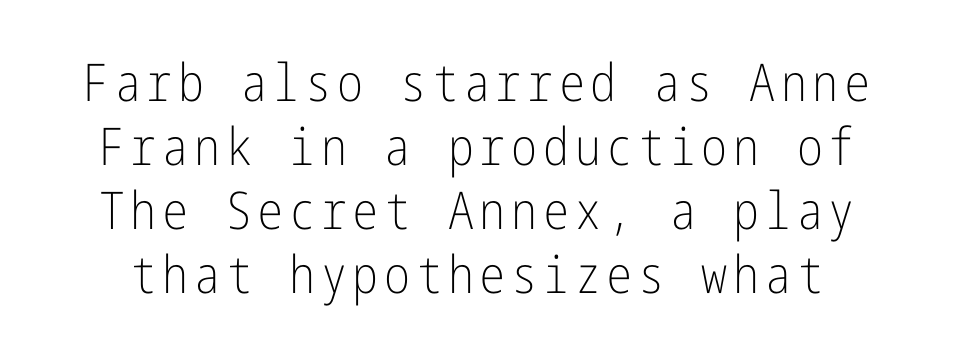
Q: Is the text bold? A: No.
Q: Is the text italic (slanted)? A: No, it is upright.
Q: Is the typeface a serif or a sans-serif typeface? A: Sans-serif.
Q: Is the text underlined? A: No.
Q: Width (condensed, normal, or wide)? A: Condensed.
Q: Stroke contrast? A: Low.
Q: x-height? A: Medium.
